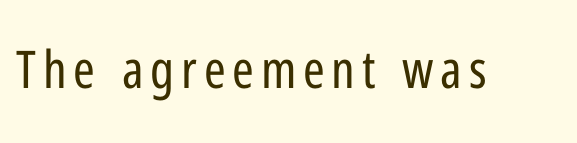
{"serif": "no", "italic": "no", "bold": "no", "weight": "regular", "width": "condensed", "stroke_contrast": "low", "x_height": "medium", "monospaced": "no", "underline": "no", "glyph_px": 52}
